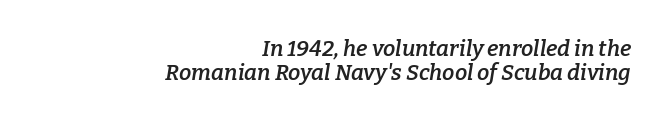
Q: Is the text bold? A: Semi-bold.
Q: Is the text italic (slanted)? A: Yes, it leans right by about 9 degrees.
Q: Is the text underlined? A: No.
Q: How is the paragraph aligned? A: Right-aligned.
Q: Is the spacing between letters normal or unusually wide? A: Normal.
Q: Is the spacing between lines tight, normal or loose? A: Tight.
